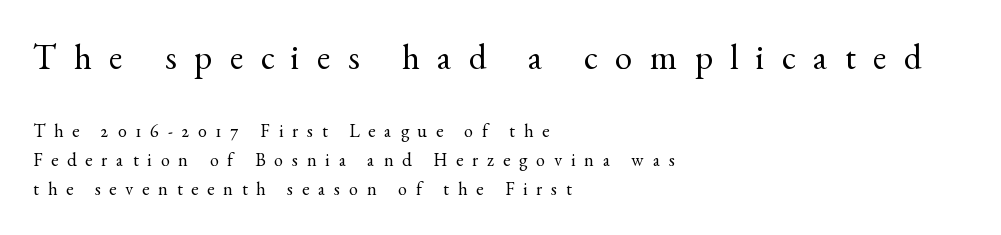
Q: Is the text bold? A: No.
Q: Is the text italic (slanted)? A: No, it is upright.
Q: Is the typeface a serif or a sans-serif typeface? A: Serif.
Q: Is the text underlined? A: No.
Q: How is the paragraph aligned? A: Left-aligned.
Q: Is the spacing between letters normal or unusually wide? A: Unusually wide.
Q: Is the spacing between lines tight, normal or loose? A: Normal.
Q: Which block of text is set in a larger size, the first (top) or the second (bottom)? A: The first (top) one.
Q: Width (condensed, normal, or wide)? A: Normal.
Q: x-height? A: Small.
Q: Monospaced? A: No.
